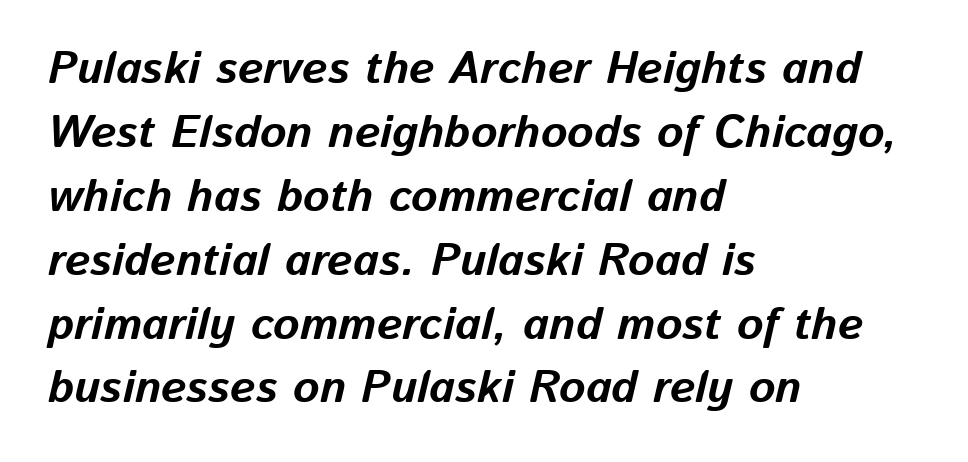
The image shows 45 px bold type, italic (leaning right); set left-aligned, normal line spacing (1.42x), normal letter spacing, not underlined; low stroke contrast and a medium x-height.
